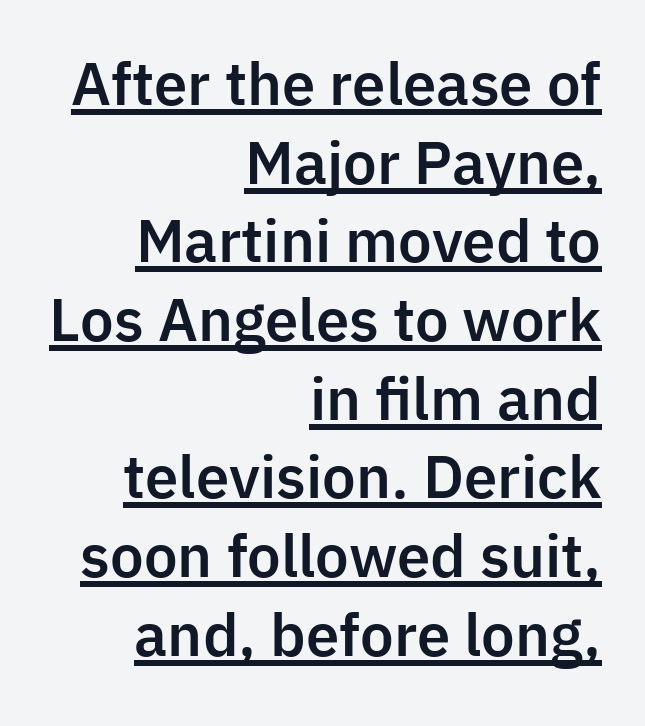
Horizontal bands of white between lines are of average thickness. What decoration does the sample have? An underline. Italic? Not at all — the glyphs are vertical. Think of a printed novel: that variable character pitch is what you see here.
